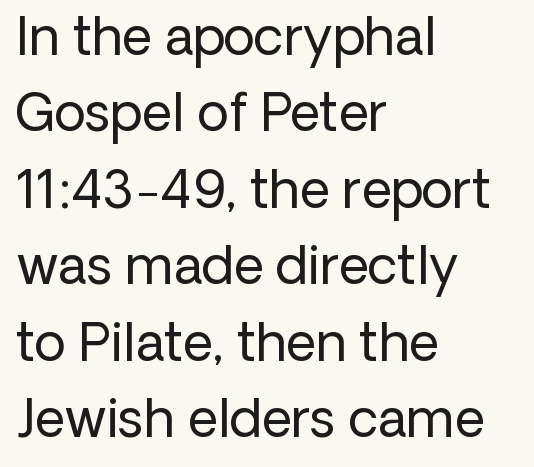
The lettering stays uniformly vertical, giving the passage a roman look. Stroke terminals: plain, sans-serif. Horizontal alignment here is leftward, the default for most running prose. Each word holds together tightly as a unit, with standard inter-letter gaps.
